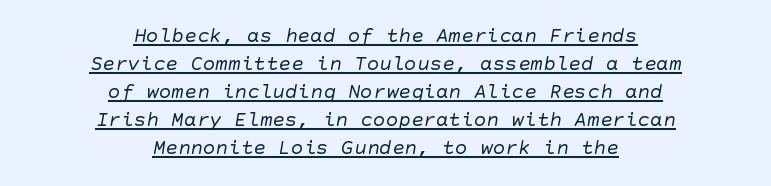
Line starts and ends both wander, symmetrically. Weight: in the light-to-regular range. The lettering is marked with a stroke running underneath it. Successive baselines arrive at the customary interval.
